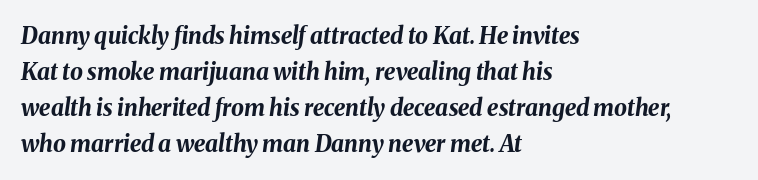
Each row of text sits above clean, open space. The passage shown has conventional tracking throughout. Looking at the ascenders, they clearly lean. Regular leading.
